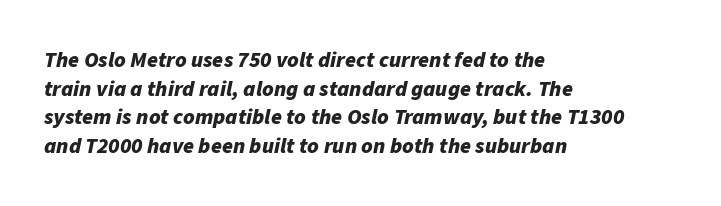
Q: Is the text bold? A: Yes.
Q: Is the text italic (slanted)? A: Yes, it leans right by about 11 degrees.
Q: Is the text underlined? A: No.
Q: How is the paragraph aligned? A: Left-aligned.
Q: Is the spacing between letters normal or unusually wide? A: Normal.
Q: Is the spacing between lines tight, normal or loose? A: Normal.
